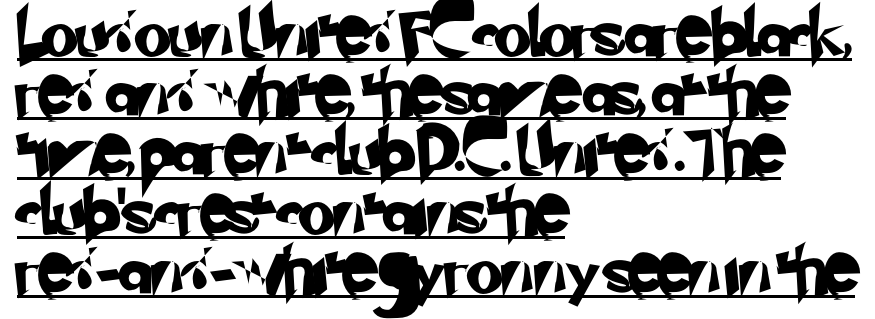
{"serif": "no", "width": "normal", "stroke_contrast": "low", "x_height": "small", "monospaced": "no", "underline": "yes", "align": "left", "line_spacing": "normal", "line_spacing_ratio": 1.26, "letter_spacing": "normal", "letter_spacing_em": 0.0, "glyph_px": 47}
